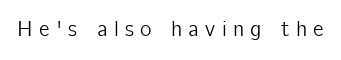
Q: Is the text italic (slanted)? A: No, it is upright.
Q: Is the text underlined? A: No.
Q: Is the spacing between letters normal or unusually wide? A: Unusually wide.
